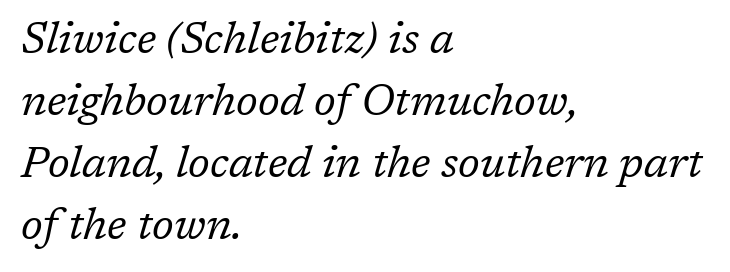
Q: Is the text bold? A: No.
Q: Is the text italic (slanted)? A: Yes, it leans right by about 17 degrees.
Q: Is the typeface a serif or a sans-serif typeface? A: Serif.
Q: Is the text underlined? A: No.
Q: How is the paragraph aligned? A: Left-aligned.
Q: Is the spacing between letters normal or unusually wide? A: Normal.
Q: Is the spacing between lines tight, normal or loose? A: Normal.
Q: Width (condensed, normal, or wide)? A: Normal.
Q: Stroke contrast? A: Low.
Q: x-height? A: Medium.
Q: Monospaced? A: No.
